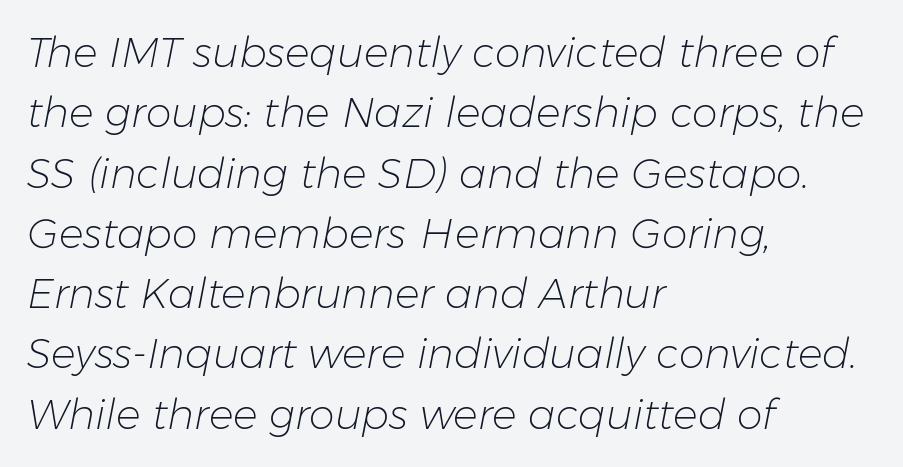
Evenly set lines give the paragraph a standard silhouette. Horizontally, the lines are justified to the leading edge only. Varying glyph widths throughout — classic text-font behaviour. Compared with ordinary roman type, these characters are visibly tilted. Weight: in the light-to-regular range.
